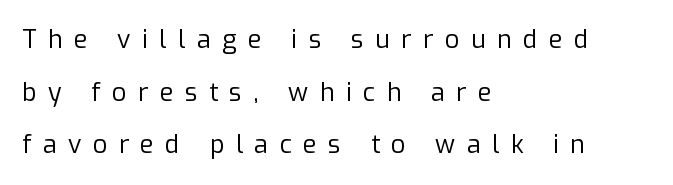
The image shows 25 px text type, upright; set left-aligned, loose line spacing (2.11x), unusually wide letter spacing (+0.46 em), not underlined.
